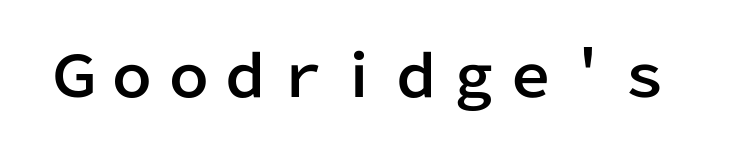
The image shows 57 px sans-serif type, upright; set normal letter spacing, not underlined; low stroke contrast and a medium x-height.
